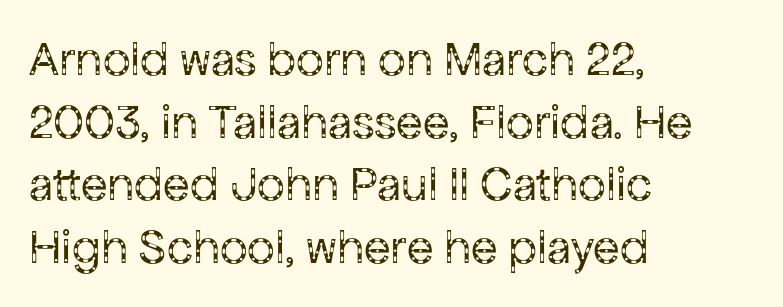
The image shows 49 px regular-weight sans-serif type, upright; set left-aligned, normal line spacing (1.28x), normal letter spacing, not underlined; low stroke contrast and a medium x-height.
